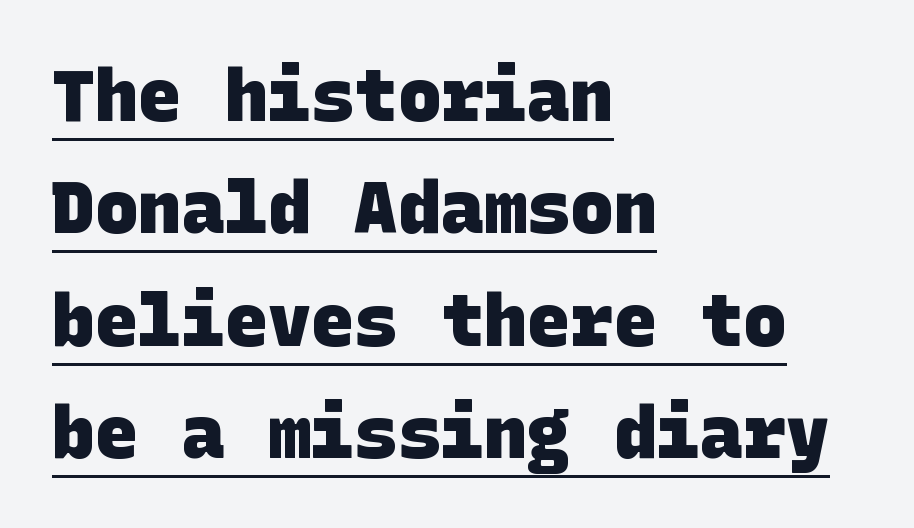
How heavy is the stroke? Heavy — this is a bold. Default kerning and tracking; the words read as compact shapes. Regarding serifs, this sample does without them. The lines sit at an ordinary, default distance from one another.
